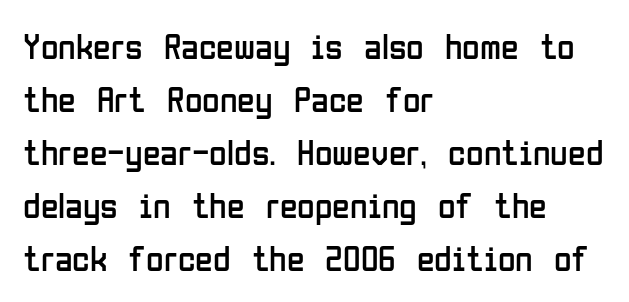
The image shows 36 px regular-weight, condensed sans-serif type, upright; set left-aligned, normal line spacing (1.47x), normal letter spacing, not underlined; low stroke contrast and a medium x-height.
